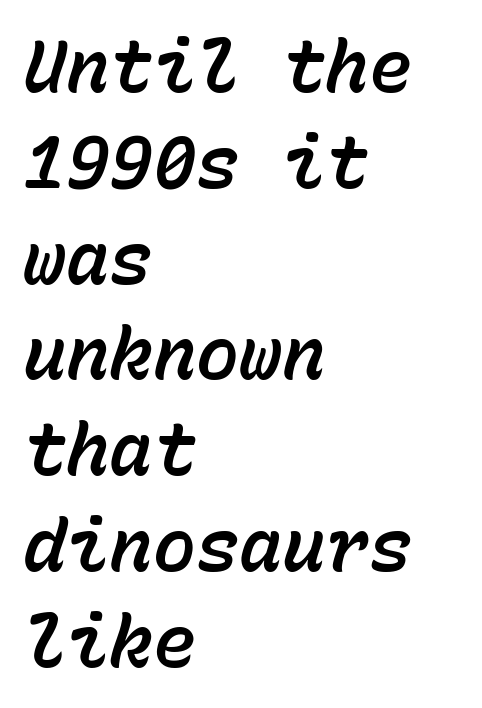
{"italic": "yes", "lean": "right", "slant_degrees": 15, "width": "normal", "stroke_contrast": "low", "x_height": "medium", "monospaced": "yes", "underline": "no", "align": "left", "line_spacing": "normal", "line_spacing_ratio": 1.33, "letter_spacing": "normal", "letter_spacing_em": 0.0, "glyph_px": 72}
